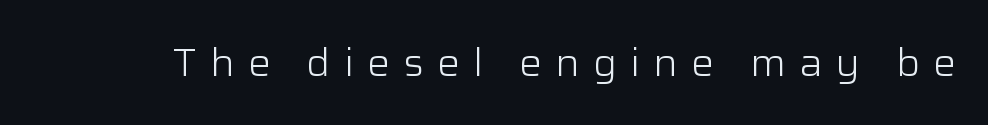
Q: Is the text bold? A: No.
Q: Is the text italic (slanted)? A: No, it is upright.
Q: Is the typeface a serif or a sans-serif typeface? A: Sans-serif.
Q: Is the text underlined? A: No.
Q: Is the spacing between letters normal or unusually wide? A: Unusually wide.
Q: Width (condensed, normal, or wide)? A: Normal.
Q: Stroke contrast? A: Low.
Q: x-height? A: Medium.
Q: Monospaced? A: No.
